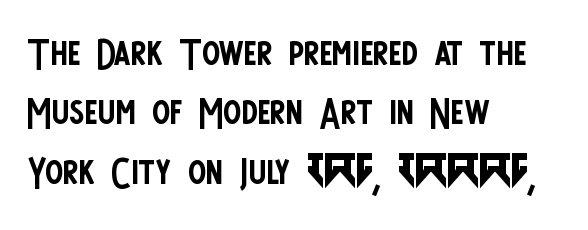
The typesetter chose a ragged-right arrangement here. Characters follow at the spacing the type designer built in. Examine the stroke ends and you'll find no serifs. Vertically, the passage feels compressed, each row crowding the next. The typography opts for an upright posture over an oblique one. The rendering uses natural spacing where letterforms have individual widths.
